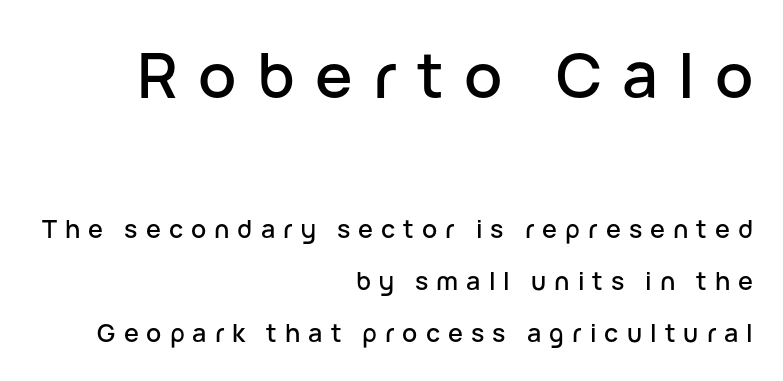
The image shows 63 px sans-serif type, upright; set right-aligned, loose line spacing (2.08x), unusually wide letter spacing (+0.32 em), not underlined; the first (top) block is 2.52x larger; low stroke contrast and a medium x-height.
